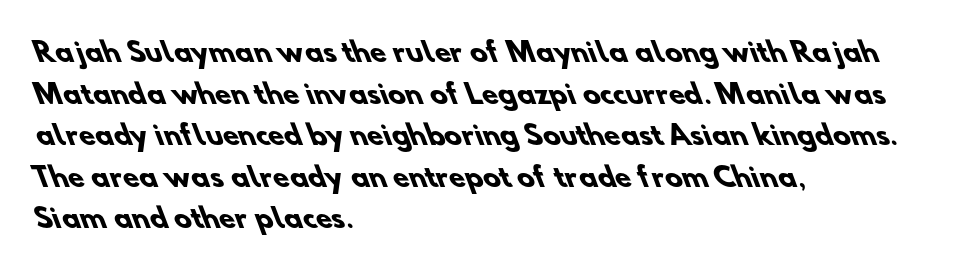
The lines in this sample share a left origin and differ only in where they stop. The font is running at its bold setting. Compared with typical body copy, the letter spacing here is the same. Horizontal bands of white between lines are of average thickness. Only glyphs here, with clear space below each row.
